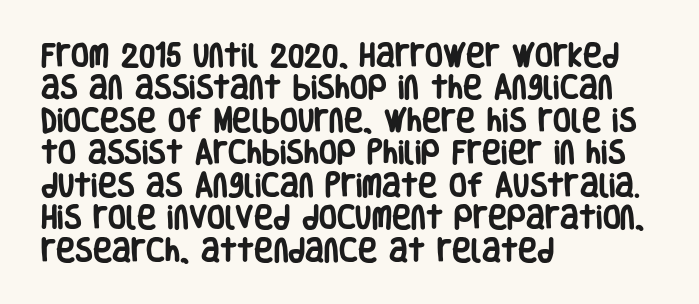
Interline gaps are of average width in this sample. Words float on clear page, feet unadorned. Weight check: bold — yes, fully. These lines were composed using upright roman letters.
